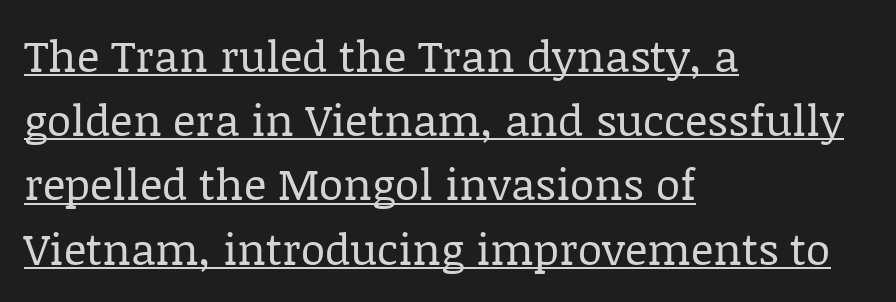
{"serif": "yes", "italic": "no", "bold": "no", "weight": "regular", "width": "normal", "stroke_contrast": "low", "x_height": "large", "monospaced": "no", "underline": "yes", "align": "left", "line_spacing": "normal", "line_spacing_ratio": 1.46, "letter_spacing": "normal", "letter_spacing_em": 0.0, "glyph_px": 44}
